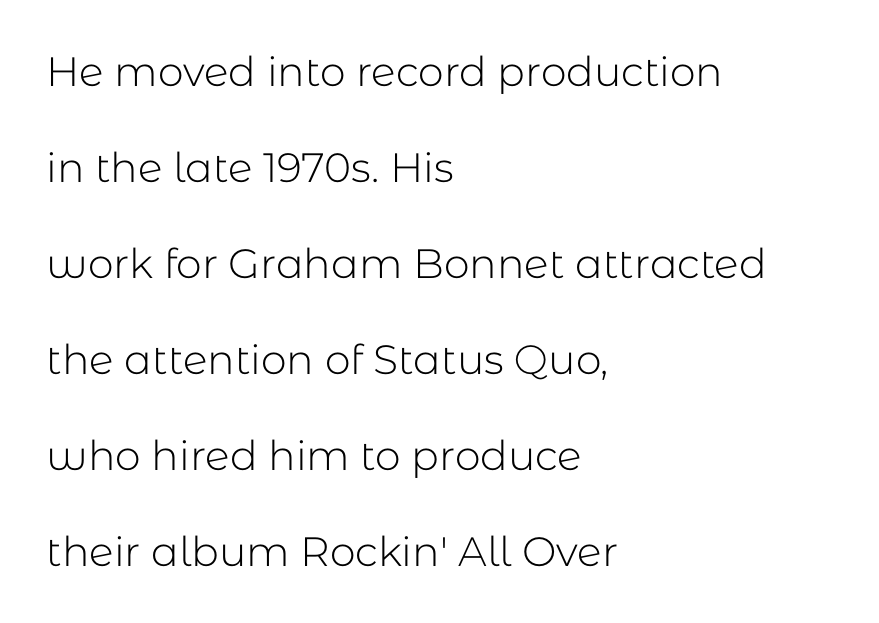
Q: Is the text bold? A: No.
Q: Is the text italic (slanted)? A: No, it is upright.
Q: Is the typeface a serif or a sans-serif typeface? A: Sans-serif.
Q: Is the text underlined? A: No.
Q: How is the paragraph aligned? A: Left-aligned.
Q: Is the spacing between letters normal or unusually wide? A: Normal.
Q: Is the spacing between lines tight, normal or loose? A: Loose.
Q: Width (condensed, normal, or wide)? A: Normal.
Q: Stroke contrast? A: Low.
Q: x-height? A: Medium.
Q: Monospaced? A: No.
